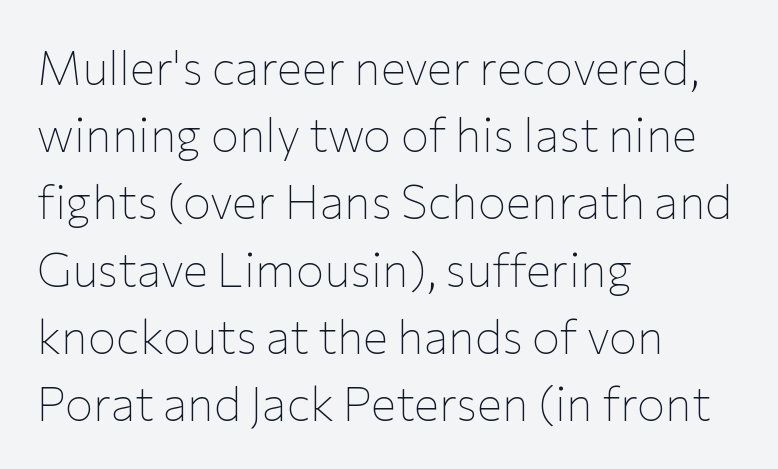
The letterforms sit at book weight or below. The characters display no serif detailing; their extremities are plain. Compared with a centered layout, this one pins lines to the left instead. The type is set solid horizontally, with unmodified tracking. Nope, not italic — everything's standing straight. Check under the words: just untouched page.
